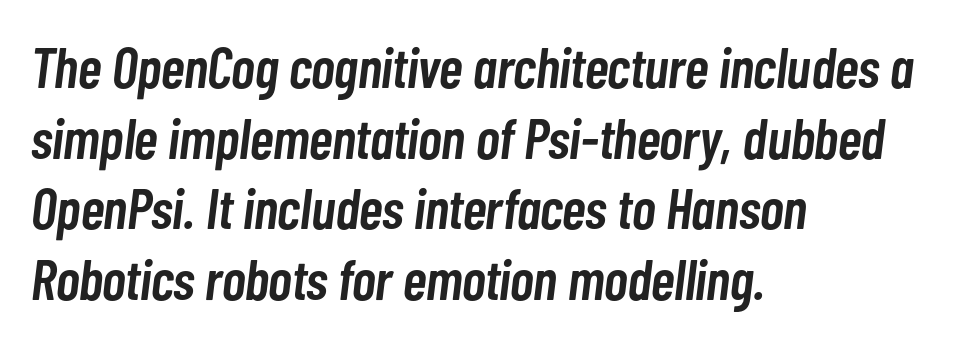
These lines keep a tight, regular rhythm from letter to letter. The face used here has a pronounced slope to its letters. Every row of glyphs begins at an identical x-position on the left. Note the varied advance widths — an 'i' is clearly narrower than an 'm'. The space directly below the letters is spotless. Compared with an ordinary text face, these strokes are moderately heavier — a semibold.
